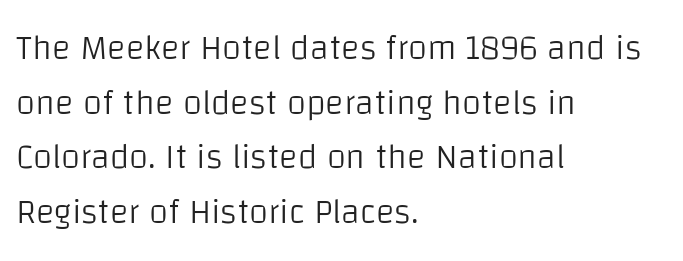
Q: Is the text bold? A: No.
Q: Is the text italic (slanted)? A: No, it is upright.
Q: Is the typeface a serif or a sans-serif typeface? A: Sans-serif.
Q: Is the text underlined? A: No.
Q: How is the paragraph aligned? A: Left-aligned.
Q: Is the spacing between letters normal or unusually wide? A: Normal.
Q: Is the spacing between lines tight, normal or loose? A: Normal.
Q: Width (condensed, normal, or wide)? A: Normal.
Q: Stroke contrast? A: Low.
Q: x-height? A: Large.
Q: Monospaced? A: No.
